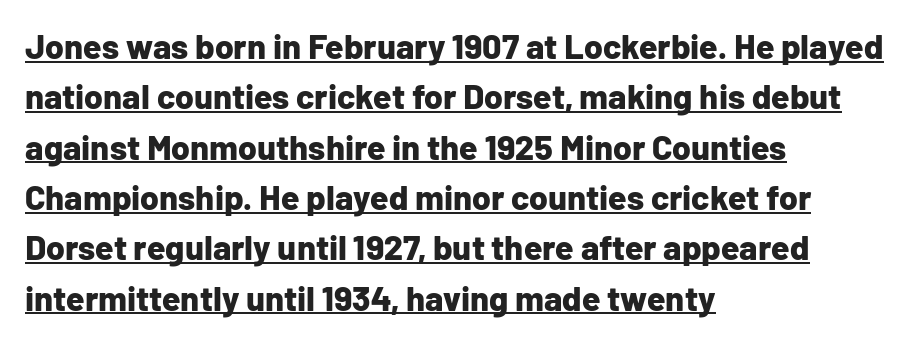
Q: Is the text bold? A: Yes.
Q: Is the text italic (slanted)? A: No, it is upright.
Q: Is the typeface a serif or a sans-serif typeface? A: Sans-serif.
Q: Is the text underlined? A: Yes.
Q: How is the paragraph aligned? A: Left-aligned.
Q: Is the spacing between letters normal or unusually wide? A: Normal.
Q: Is the spacing between lines tight, normal or loose? A: Normal.
Q: Width (condensed, normal, or wide)? A: Normal.
Q: Stroke contrast? A: Low.
Q: x-height? A: Medium.
Q: Monospaced? A: No.
